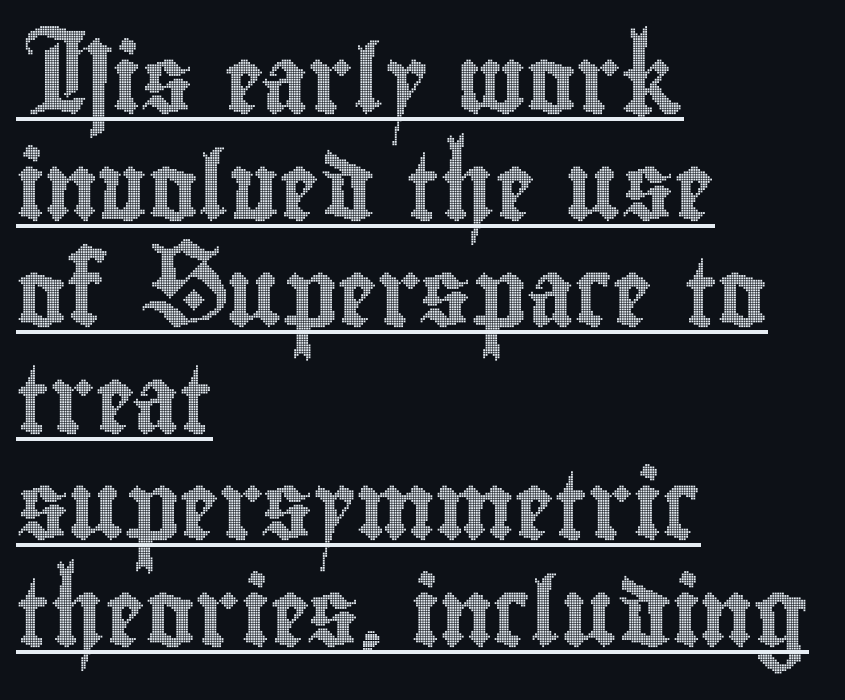
Layout note: lines flush left. Caption: lettering with a line underneath. It's the straight-up-and-down kind of type. You could call the tracking neutral — neither tight nor loose. The line-height multiplier appears to be the usual default.
